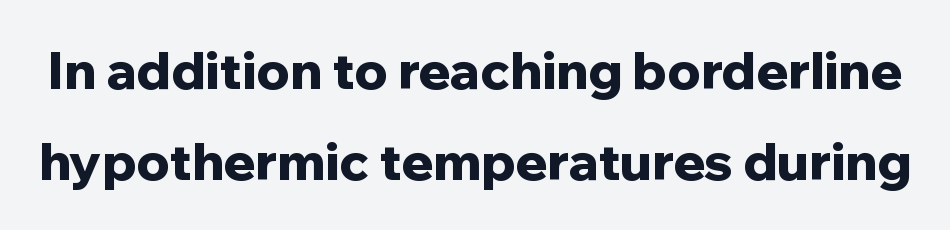
Q: Is the text bold? A: Yes.
Q: Is the text italic (slanted)? A: No, it is upright.
Q: Is the typeface a serif or a sans-serif typeface? A: Sans-serif.
Q: Is the text underlined? A: No.
Q: Is the spacing between letters normal or unusually wide? A: Normal.
Q: Width (condensed, normal, or wide)? A: Normal.
Q: Stroke contrast? A: Low.
Q: x-height? A: Medium.
Q: Monospaced? A: No.
